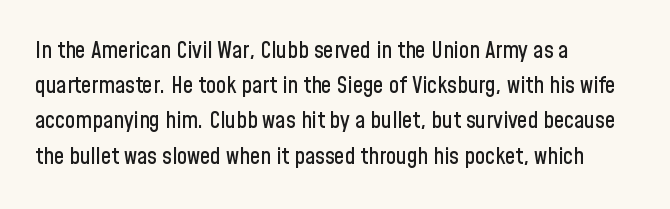
The designer left line spacing at the default. The face used here is rendered with its standard letterfit. The letters stand upright; this is a roman face. The rag falls on the right side of this text block. The words here are not underlined.
